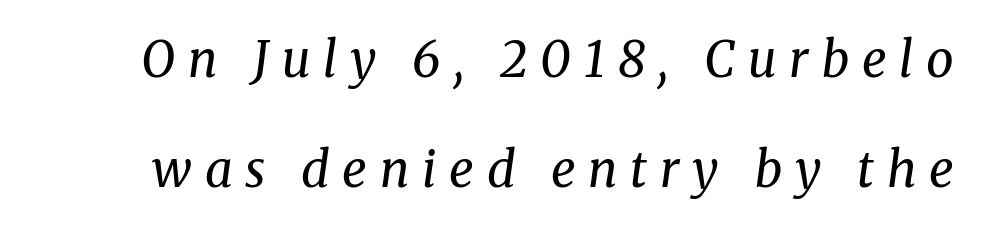
{"serif": "yes", "italic": "yes", "lean": "right", "slant_degrees": 8, "bold": "no", "weight": "regular", "width": "normal", "stroke_contrast": "medium", "x_height": "medium", "monospaced": "no", "underline": "no", "line_spacing": "loose", "line_spacing_ratio": 2.24, "letter_spacing": "wide", "letter_spacing_em": 0.26, "glyph_px": 49}
